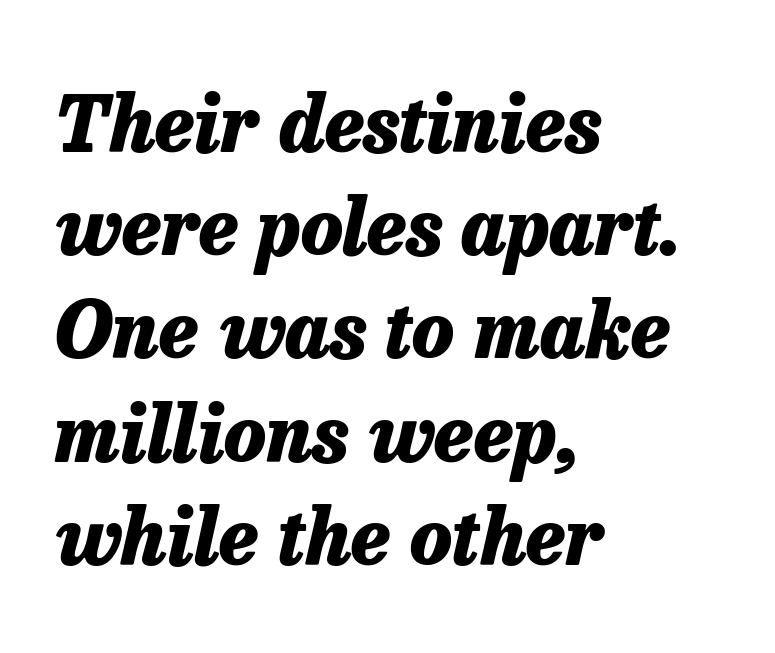
The face used here is proportionally spaced, like ordinary book or web type. Alignment: flush left. The specimen omits any rule beneath the text block's lines. Regular leading.
